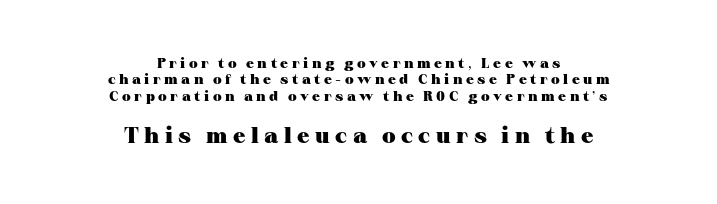
Q: Is the text bold? A: Yes.
Q: Is the text italic (slanted)? A: No, it is upright.
Q: Is the text underlined? A: No.
Q: How is the paragraph aligned? A: Centered.
Q: Is the spacing between letters normal or unusually wide? A: Unusually wide.
Q: Which block of text is set in a larger size, the first (top) or the second (bottom)? A: The second (bottom) one.
